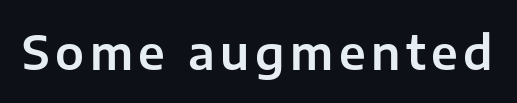
Q: Is the text italic (slanted)? A: No, it is upright.
Q: Is the typeface a serif or a sans-serif typeface? A: Sans-serif.
Q: Is the text underlined? A: No.
Q: Width (condensed, normal, or wide)? A: Normal.
Q: Stroke contrast? A: Low.
Q: x-height? A: Medium.
Q: Monospaced? A: No.
